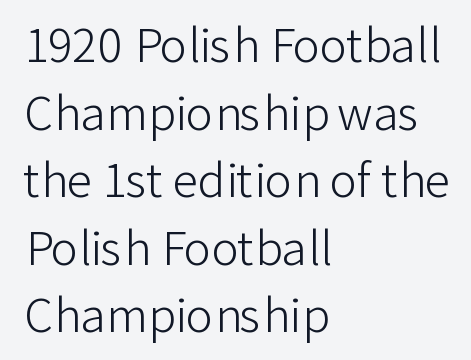
{"serif": "no", "italic": "no", "bold": "no", "weight": "light", "width": "normal", "stroke_contrast": "low", "x_height": "medium", "monospaced": "no", "underline": "no", "align": "left", "line_spacing": "normal", "line_spacing_ratio": 1.47, "letter_spacing": "normal", "letter_spacing_em": 0.0, "glyph_px": 46}
